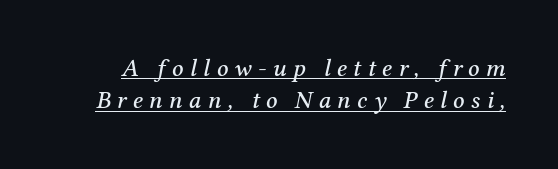
Underlined type. Compared with typical paragraphs, the rows here are spaced about the same. There's an unmistakable incline to the writing here. Look at the tracking — it's clearly loosened, letters drifting apart.
